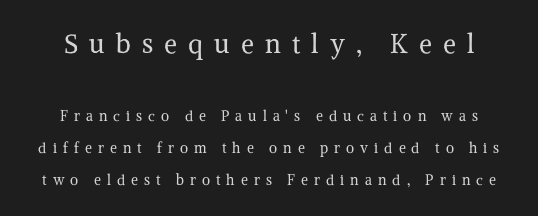
{"italic": "no", "bold": "no", "underline": "no", "line_spacing": "loose", "line_spacing_ratio": 2.28, "letter_spacing": "wide", "letter_spacing_em": 0.43, "larger_block": "first", "size_ratio": 1.86, "glyph_px": 26}
